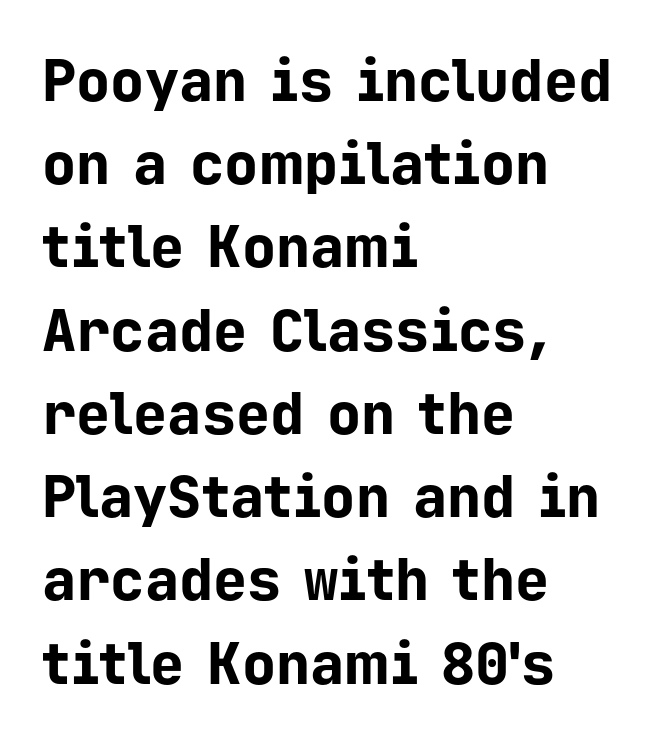
{"serif": "no", "italic": "no", "bold": "yes", "weight": "bold", "width": "normal", "stroke_contrast": "low", "x_height": "medium", "monospaced": "yes", "underline": "no", "align": "left", "line_spacing": "normal", "line_spacing_ratio": 1.46, "letter_spacing": "normal", "letter_spacing_em": 0.0, "glyph_px": 57}
